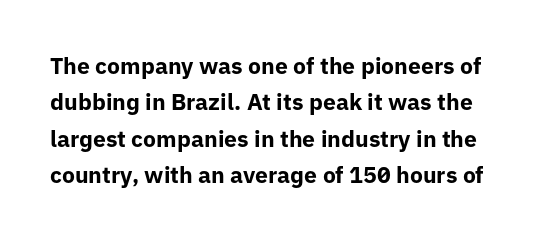
Q: Is the text bold? A: Yes.
Q: Is the text italic (slanted)? A: No, it is upright.
Q: Is the text underlined? A: No.
Q: Is the spacing between letters normal or unusually wide? A: Normal.
Q: Is the spacing between lines tight, normal or loose? A: Normal.
